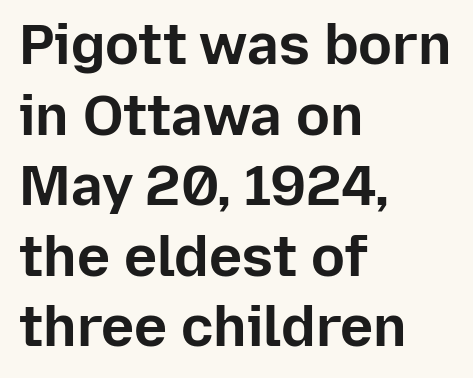
How would I describe the line gaps? Plain and ordinary. Letters rest on an invisible, unmarked baseline. Spacing between characters is what you'd get straight out of the box. Layout note: lines flush left. What kind of face is this? One without serifs — a sans.
